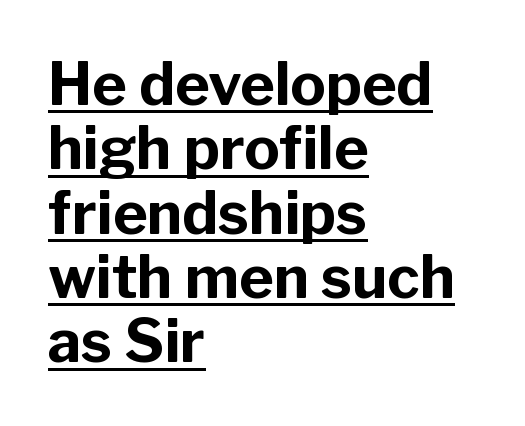
Is the letter spacing exaggerated? No — it looks like the ordinary default. Which margin do the lines hug? The left one — the right edge is uneven. What's the leading like? Squeezed, with rows nearly overlapping. Proportional: the letters do not fall into vertical columns. In designer terms, the underline attribute is active on this setting.
